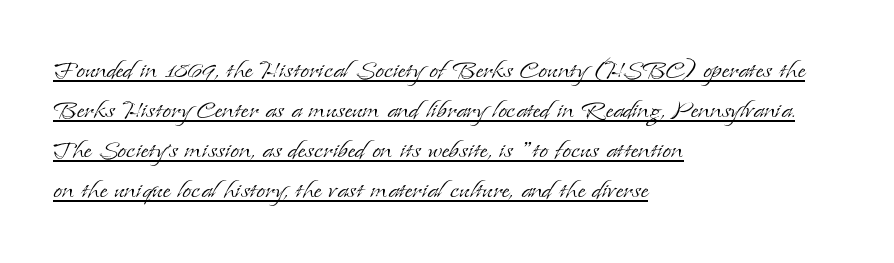
Left-aligned paragraph, ragged on the right. The type is set solid horizontally, with unmodified tracking. Heft: none added — not bold.
